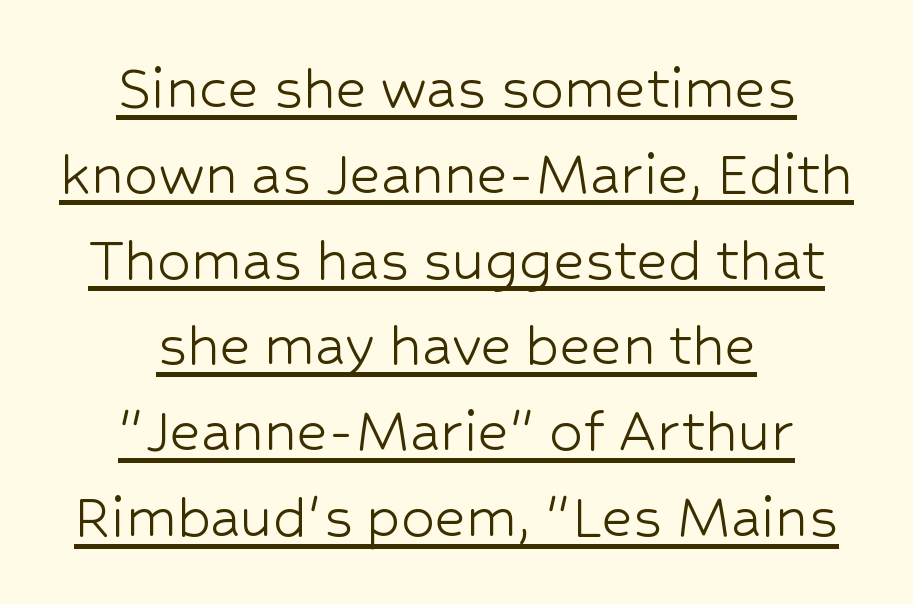
The image shows 67 px light sans-serif type, upright; set centered, normal line spacing (1.28x), normal letter spacing, underlined; low stroke contrast and a medium x-height.
